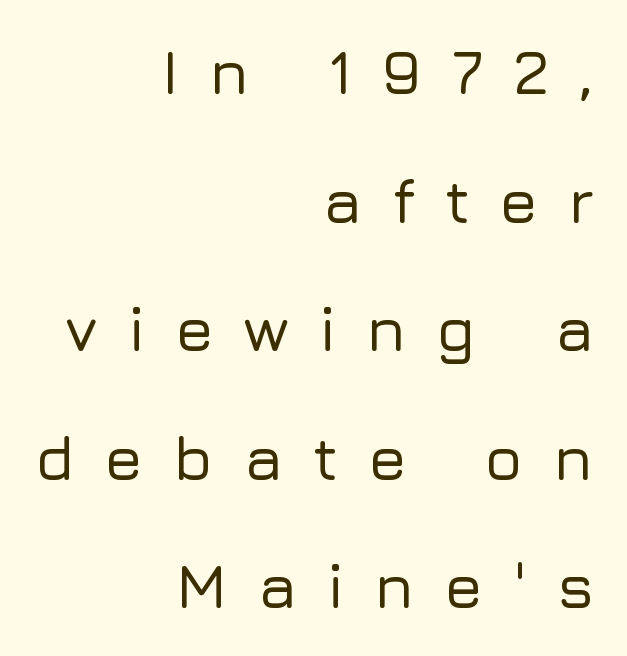
{"serif": "no", "italic": "no", "width": "normal", "stroke_contrast": "low", "x_height": "medium", "monospaced": "no", "underline": "no", "align": "right", "line_spacing": "loose", "line_spacing_ratio": 2.04, "letter_spacing": "wide", "letter_spacing_em": 0.47, "glyph_px": 63}
